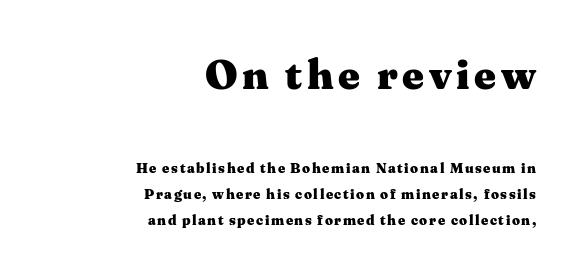
The image shows 42 px heavy, wide serif type, upright; set right-aligned, line spacing 1.87x, not underlined; the first (top) block is 3.0x larger; medium stroke contrast and a medium x-height.
